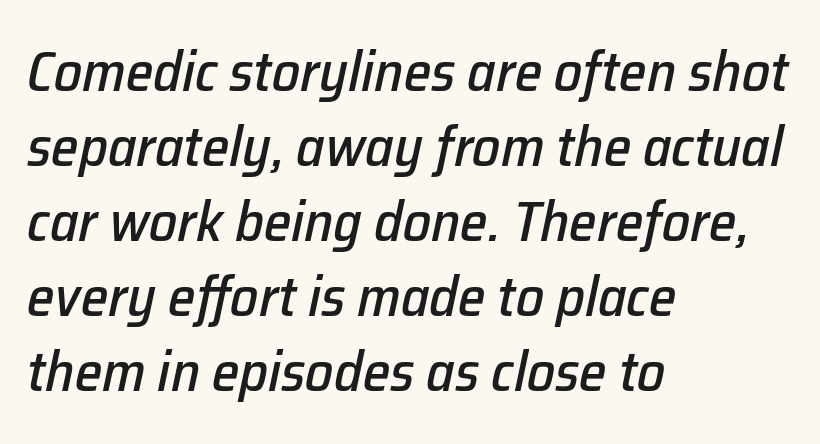
{"italic": "yes", "lean": "right", "slant_degrees": 12, "width": "normal", "stroke_contrast": "low", "x_height": "medium", "monospaced": "no", "underline": "no", "align": "left", "line_spacing": "normal", "line_spacing_ratio": 1.34, "letter_spacing": "normal", "letter_spacing_em": 0.0, "glyph_px": 56}
